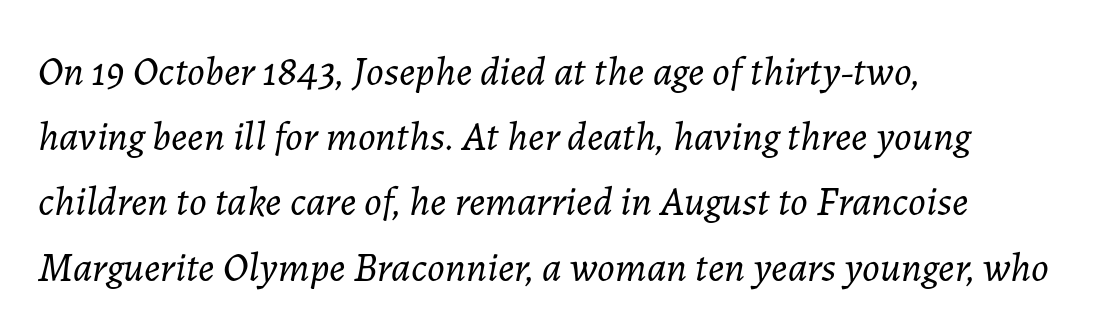
The image shows 41 px light type, italic (leaning right); set left-aligned, normal line spacing (1.59x), normal letter spacing, not underlined; low stroke contrast and a medium x-height.
